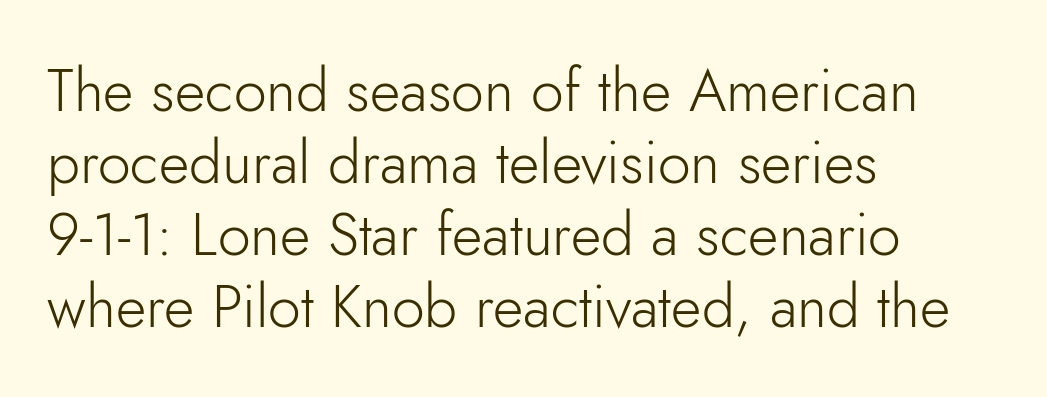
The rag falls on the right side of this text block. Note the varied advance widths — an 'i' is clearly narrower than an 'm'. The letterforms sit at book weight or below. The words here are not underlined.
